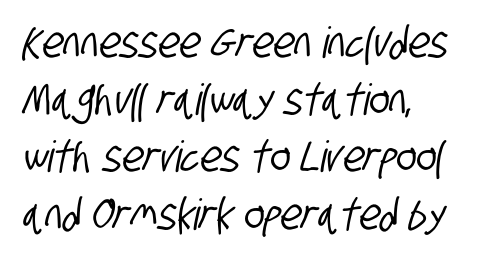
{"serif": "no", "width": "condensed", "stroke_contrast": "low", "x_height": "large", "monospaced": "no", "underline": "no", "align": "left", "line_spacing": "normal", "line_spacing_ratio": 1.33, "letter_spacing": "normal", "letter_spacing_em": 0.0, "glyph_px": 43}
